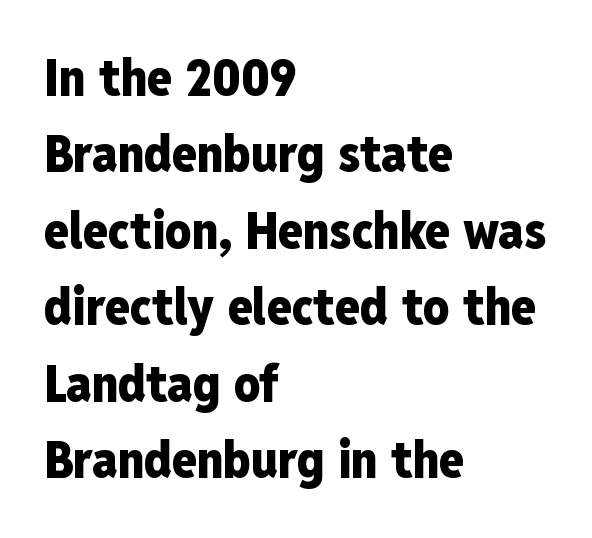
{"serif": "no", "italic": "no", "bold": "yes", "weight": "heavy", "width": "condensed", "stroke_contrast": "low", "x_height": "medium", "monospaced": "no", "underline": "no", "align": "left", "line_spacing": "normal", "line_spacing_ratio": 1.5, "letter_spacing": "normal", "letter_spacing_em": 0.0, "glyph_px": 51}
